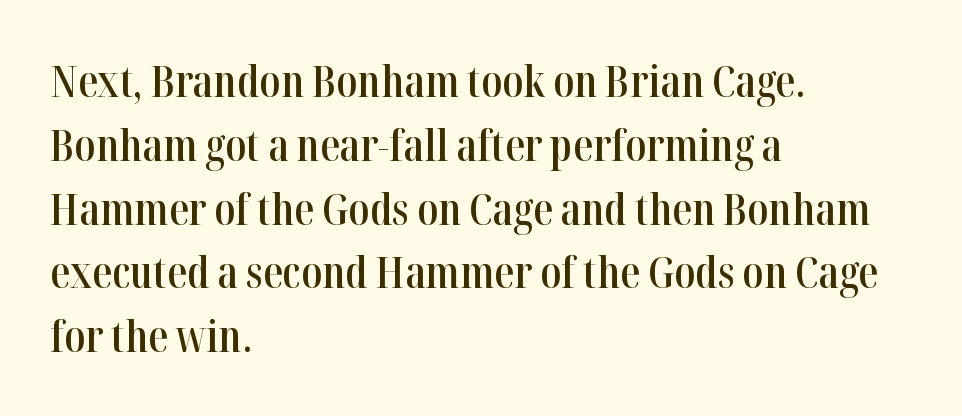
Q: Is the text bold? A: Semi-bold.
Q: Is the text italic (slanted)? A: No, it is upright.
Q: Is the typeface a serif or a sans-serif typeface? A: Serif.
Q: Is the text underlined? A: No.
Q: How is the paragraph aligned? A: Left-aligned.
Q: Is the spacing between letters normal or unusually wide? A: Normal.
Q: Is the spacing between lines tight, normal or loose? A: Normal.
Q: Width (condensed, normal, or wide)? A: Condensed.
Q: Stroke contrast? A: High.
Q: x-height? A: Medium.
Q: Monospaced? A: No.
